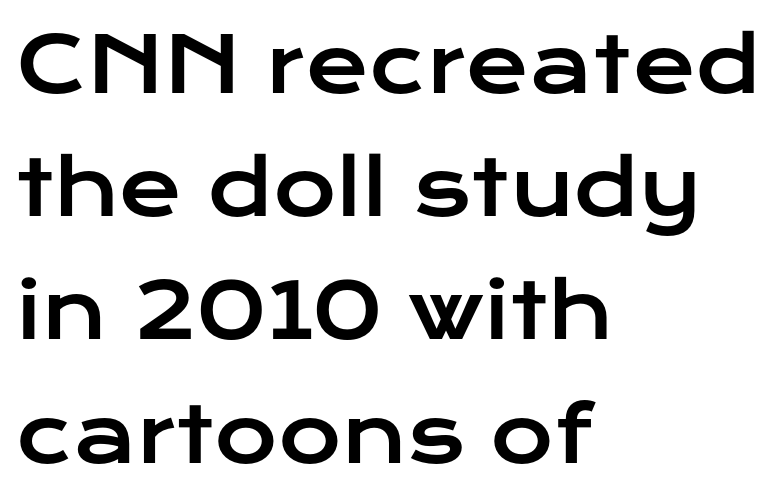
Q: Is the text italic (slanted)? A: No, it is upright.
Q: Is the typeface a serif or a sans-serif typeface? A: Sans-serif.
Q: Is the text underlined? A: No.
Q: How is the paragraph aligned? A: Left-aligned.
Q: Is the spacing between letters normal or unusually wide? A: Normal.
Q: Is the spacing between lines tight, normal or loose? A: Normal.
Q: Width (condensed, normal, or wide)? A: Wide.
Q: Stroke contrast? A: Low.
Q: x-height? A: Medium.
Q: Monospaced? A: No.
